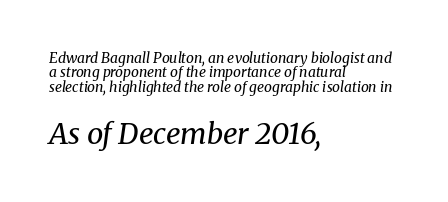
The image shows 29 px regular-weight serif type, italic (leaning right); set left-aligned, tight line spacing (1.03x), normal letter spacing, not underlined; the second (bottom) block is 2.07x larger; medium stroke contrast and a medium x-height.
